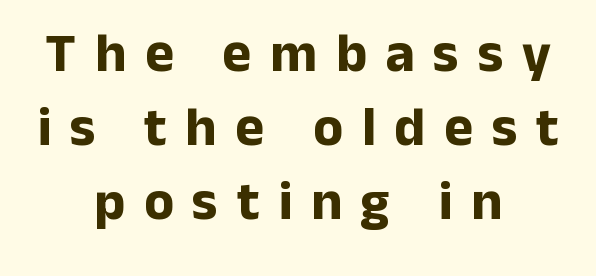
{"serif": "no", "italic": "no", "bold": "yes", "weight": "bold", "width": "normal", "stroke_contrast": "low", "x_height": "medium", "monospaced": "no", "underline": "no", "align": "center", "line_spacing": "normal", "line_spacing_ratio": 1.35, "letter_spacing": "wide", "letter_spacing_em": 0.34, "glyph_px": 55}
